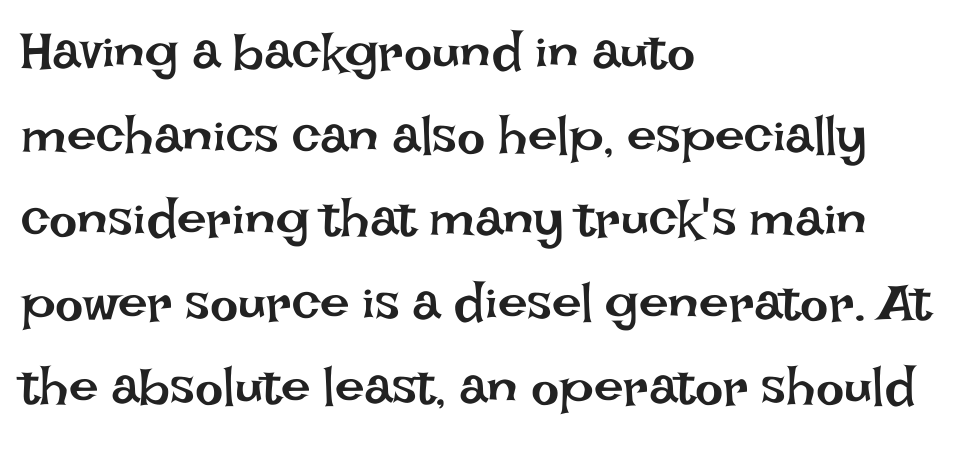
Looks like regular typesetting: each glyph gets only the width it needs. Summary of vertical rhythm: regular, with standard interline spacing. No extra tracking has been applied to these lines. Stems here are at most as thick as an everyday book face.
